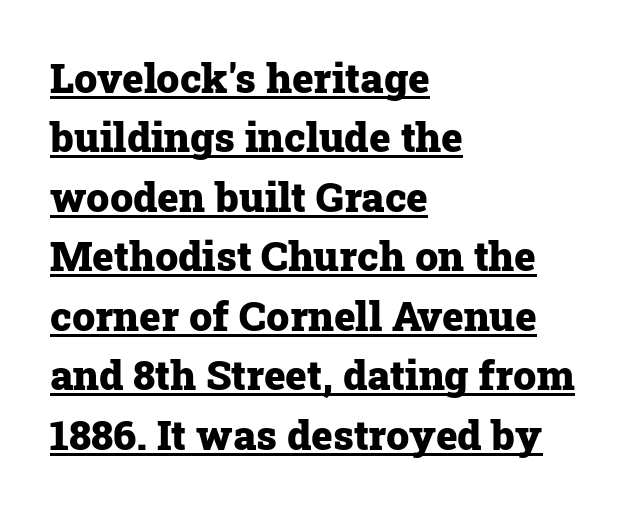
{"serif": "yes", "italic": "no", "bold": "yes", "weight": "heavy", "width": "normal", "stroke_contrast": "low", "x_height": "medium", "monospaced": "no", "underline": "yes", "align": "left", "line_spacing": "normal", "line_spacing_ratio": 1.45, "letter_spacing": "normal", "letter_spacing_em": 0.0, "glyph_px": 41}
